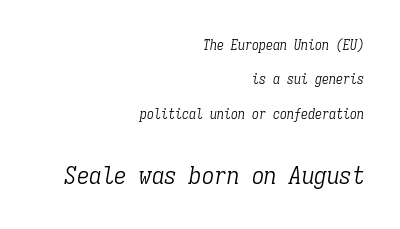
Q: Is the text bold? A: No.
Q: Is the text italic (slanted)? A: Yes, it leans right by about 9 degrees.
Q: Is the text underlined? A: No.
Q: How is the paragraph aligned? A: Right-aligned.
Q: Is the spacing between letters normal or unusually wide? A: Normal.
Q: Is the spacing between lines tight, normal or loose? A: Loose.
Q: Which block of text is set in a larger size, the first (top) or the second (bottom)? A: The second (bottom) one.
